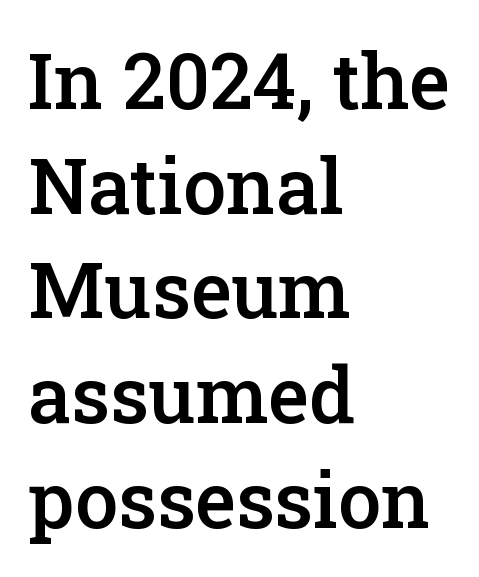
Q: Is the text bold? A: Semi-bold.
Q: Is the text italic (slanted)? A: No, it is upright.
Q: Is the typeface a serif or a sans-serif typeface? A: Serif.
Q: Is the text underlined? A: No.
Q: How is the paragraph aligned? A: Left-aligned.
Q: Is the spacing between letters normal or unusually wide? A: Normal.
Q: Is the spacing between lines tight, normal or loose? A: Normal.
Q: Width (condensed, normal, or wide)? A: Normal.
Q: Stroke contrast? A: Low.
Q: x-height? A: Medium.
Q: Monospaced? A: No.
